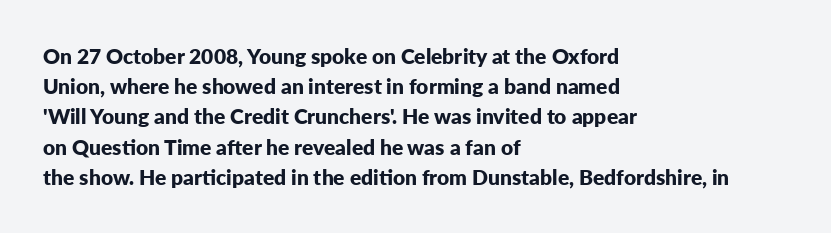
The image shows 21 px bold type, upright; set left-aligned, normal line spacing (1.44x), normal letter spacing, not underlined.
